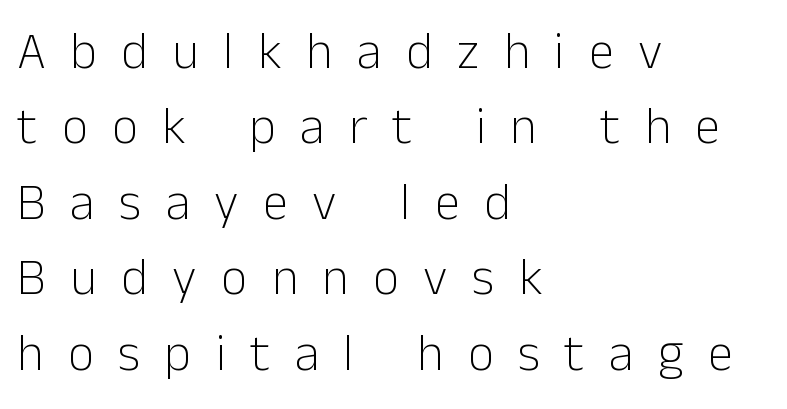
Q: Is the text bold? A: No.
Q: Is the text italic (slanted)? A: No, it is upright.
Q: Is the typeface a serif or a sans-serif typeface? A: Sans-serif.
Q: Is the text underlined? A: No.
Q: How is the paragraph aligned? A: Left-aligned.
Q: Is the spacing between letters normal or unusually wide? A: Unusually wide.
Q: Is the spacing between lines tight, normal or loose? A: Normal.
Q: Width (condensed, normal, or wide)? A: Normal.
Q: Stroke contrast? A: Low.
Q: x-height? A: Medium.
Q: Monospaced? A: No.
